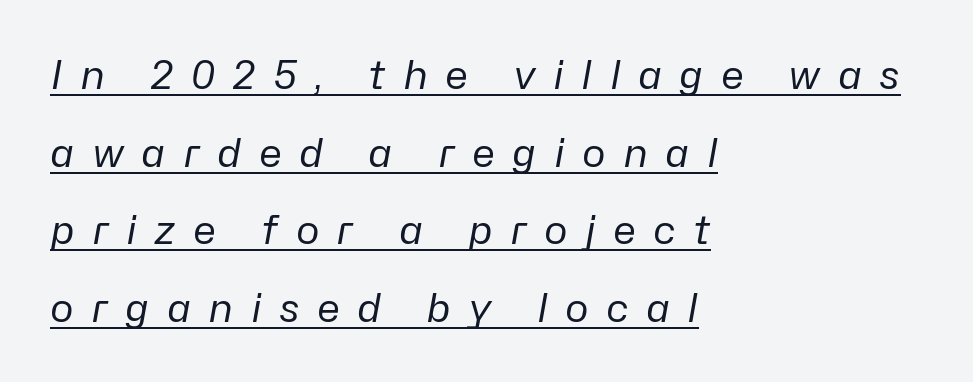
Q: Is the text bold? A: No.
Q: Is the text italic (slanted)? A: Yes, it leans right by about 10 degrees.
Q: Is the text underlined? A: Yes.
Q: How is the paragraph aligned? A: Left-aligned.
Q: Is the spacing between letters normal or unusually wide? A: Unusually wide.
Q: Is the spacing between lines tight, normal or loose? A: Loose.
Q: Width (condensed, normal, or wide)? A: Normal.
Q: Stroke contrast? A: Low.
Q: x-height? A: Medium.
Q: Monospaced? A: No.
